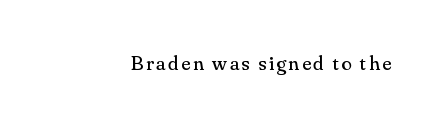
{"italic": "no", "bold": "no", "underline": "no", "glyph_px": 21}
